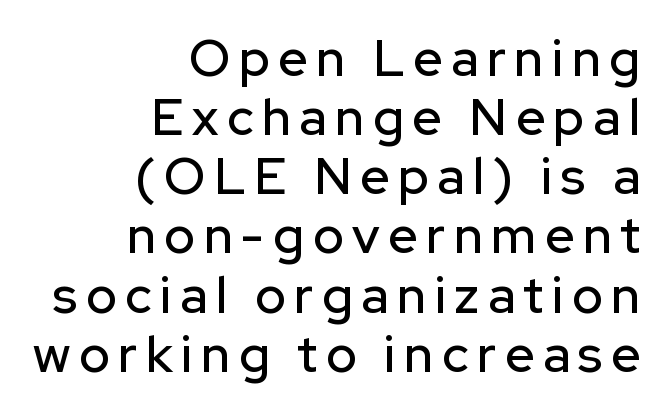
Q: Is the text italic (slanted)? A: No, it is upright.
Q: Is the typeface a serif or a sans-serif typeface? A: Sans-serif.
Q: Is the text underlined? A: No.
Q: How is the paragraph aligned? A: Right-aligned.
Q: Width (condensed, normal, or wide)? A: Normal.
Q: Stroke contrast? A: Low.
Q: x-height? A: Medium.
Q: Monospaced? A: No.
